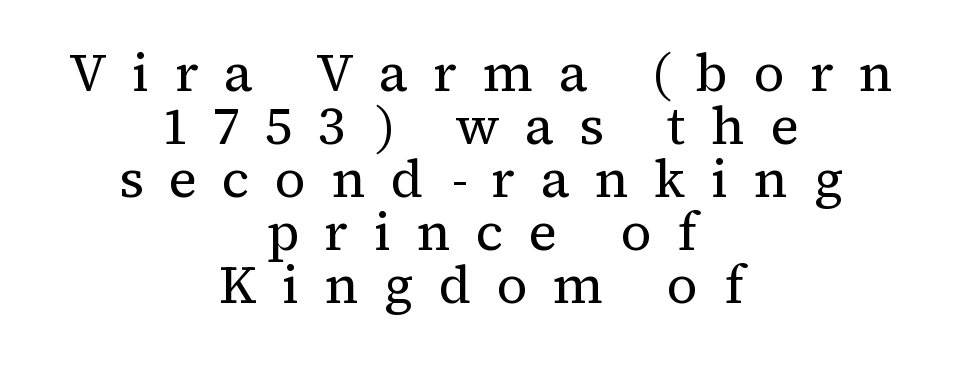
Italic? Not at all — the glyphs are vertical. The paragraph shown floats in the horizontal middle. Rows of type sit shoulder to shoulder in the vertical direction. These glyphs show unthickened strokes, regular width or finer. Compared with typical body copy, the letter spacing here is much looser.
